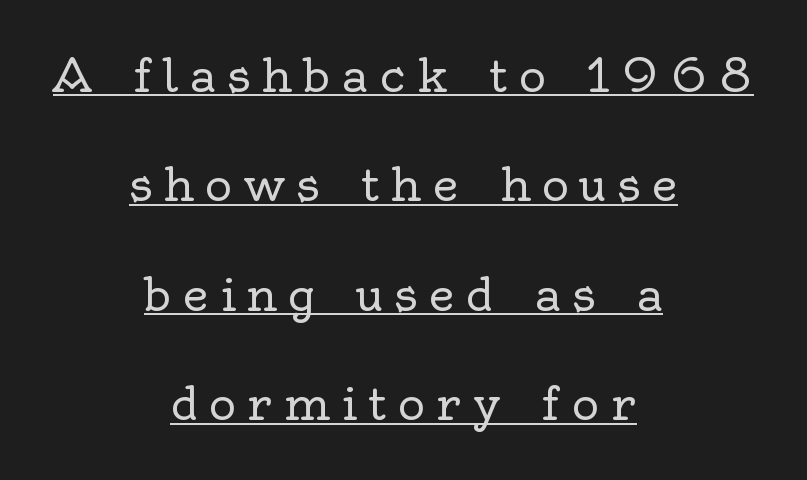
The image shows 46 px regular-weight serif type, upright; set centered, loose line spacing (2.38x), unusually wide letter spacing (+0.24 em), underlined; a small x-height.
